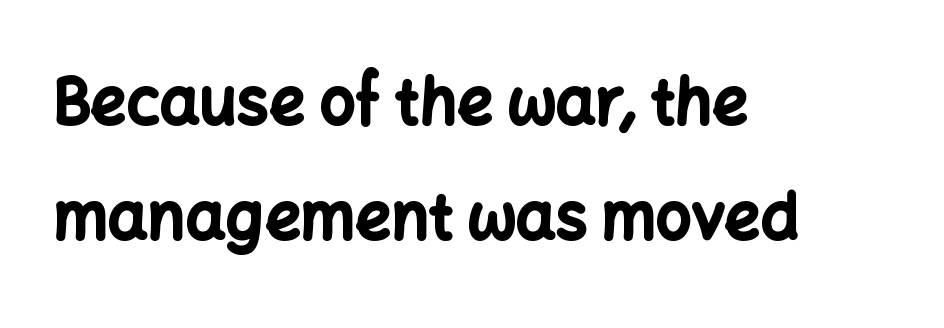
{"serif": "no", "italic": "no", "bold": "yes", "weight": "bold", "width": "normal", "stroke_contrast": "low", "x_height": "medium", "monospaced": "no", "underline": "no", "align": "left", "line_spacing_ratio": 1.82, "letter_spacing": "normal", "letter_spacing_em": 0.0, "glyph_px": 63}
